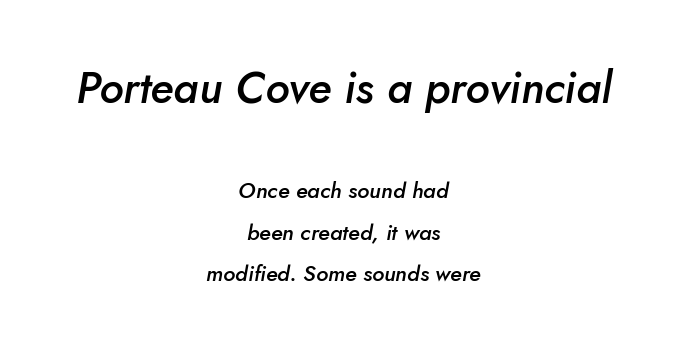
The image shows 44 px semibold type, italic (leaning right); set centered, loose line spacing (1.9x), normal letter spacing, not underlined; the first (top) block is 2.0x larger; low stroke contrast and a small x-height.
